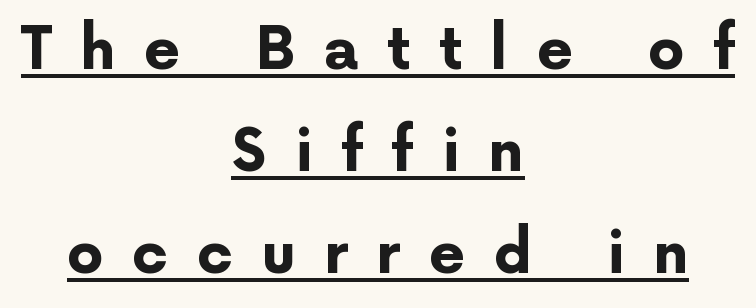
The image shows 58 px bold sans-serif type, upright; set centered, line spacing 1.76x, unusually wide letter spacing (+0.49 em), underlined; low stroke contrast and a medium x-height.
